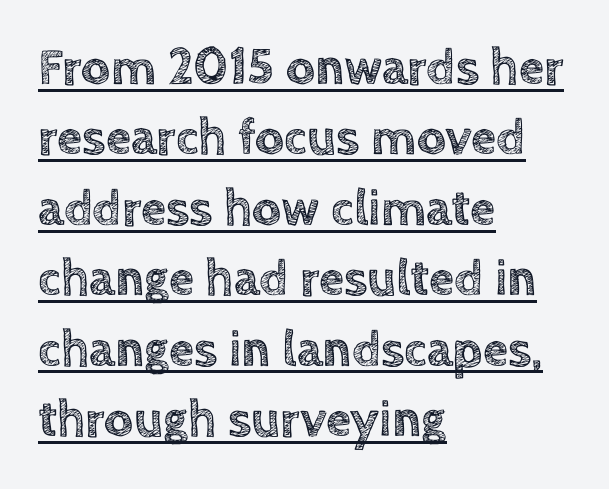
The image shows 51 px text type, upright; set left-aligned, normal line spacing (1.38x), normal letter spacing, underlined; a large x-height.
